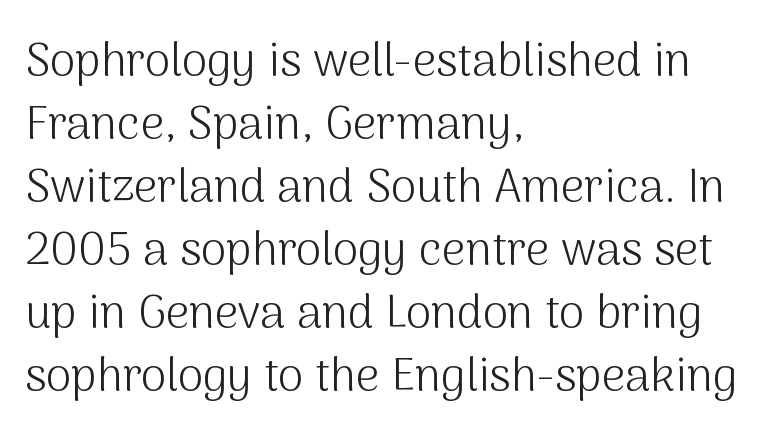
The image shows 46 px light sans-serif type, upright; set left-aligned, normal line spacing (1.37x), normal letter spacing, not underlined; medium stroke contrast and a medium x-height.
